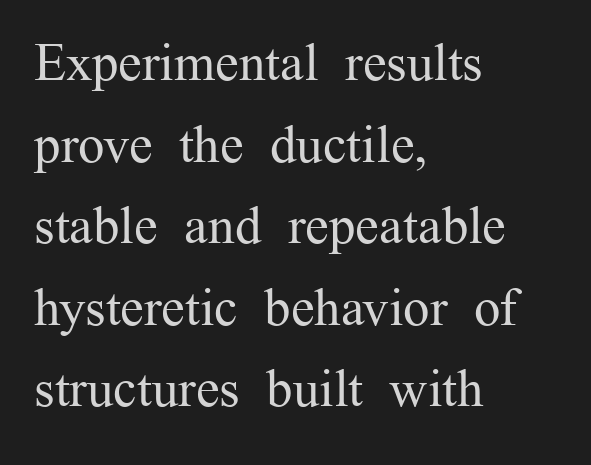
The image shows 53 px regular-weight serif type, upright; set left-aligned, normal line spacing (1.54x), normal letter spacing, not underlined; medium stroke contrast and a medium x-height.
